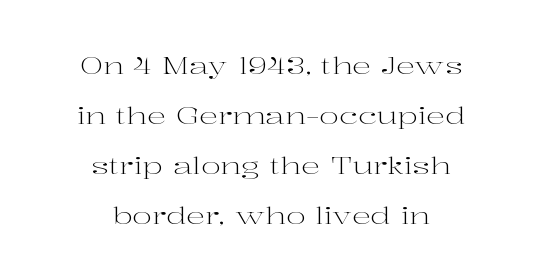
The image shows 24 px text type, upright; set centered, loose line spacing (2.08x), normal letter spacing, not underlined.
